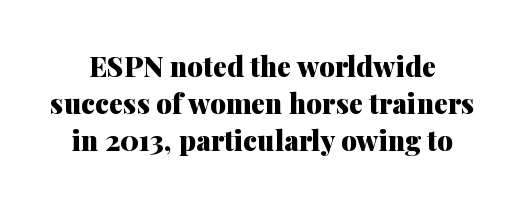
The rendering uses natural spacing where letterforms have individual widths. The vertical gap from one line to the next is medium. These lines are composed in type with serifs. Stroke thickness is high; the sample reads as a true bold.
